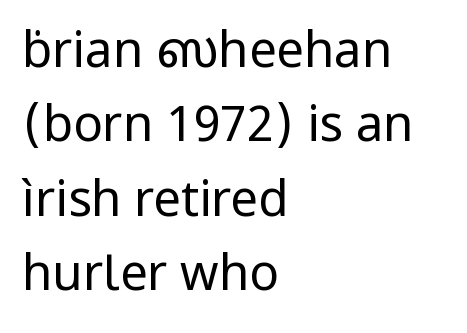
{"serif": "no", "italic": "no", "bold": "no", "weight": "regular", "width": "normal", "stroke_contrast": "low", "x_height": "medium", "monospaced": "no", "underline": "no", "align": "left", "line_spacing": "normal", "line_spacing_ratio": 1.52, "letter_spacing": "normal", "letter_spacing_em": 0.0, "glyph_px": 49}
